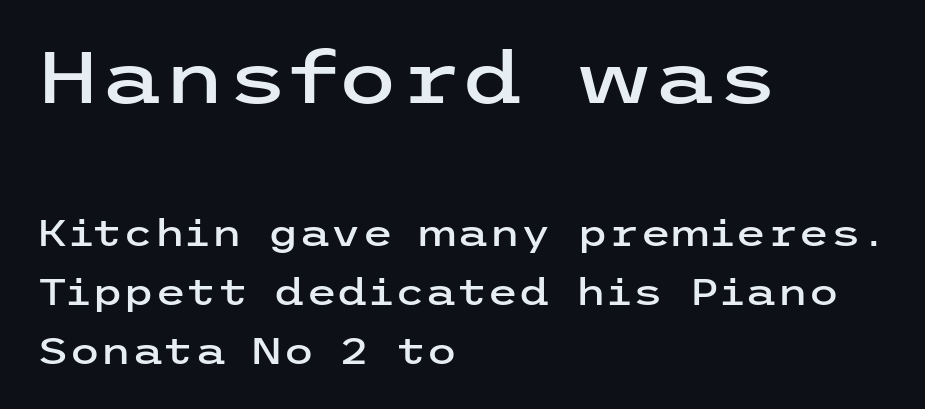
Q: Is the text italic (slanted)? A: No, it is upright.
Q: Is the typeface a serif or a sans-serif typeface? A: Sans-serif.
Q: Is the text underlined? A: No.
Q: How is the paragraph aligned? A: Left-aligned.
Q: Is the spacing between letters normal or unusually wide? A: Normal.
Q: Is the spacing between lines tight, normal or loose? A: Normal.
Q: Which block of text is set in a larger size, the first (top) or the second (bottom)? A: The first (top) one.
Q: Width (condensed, normal, or wide)? A: Wide.
Q: Stroke contrast? A: Low.
Q: x-height? A: Medium.
